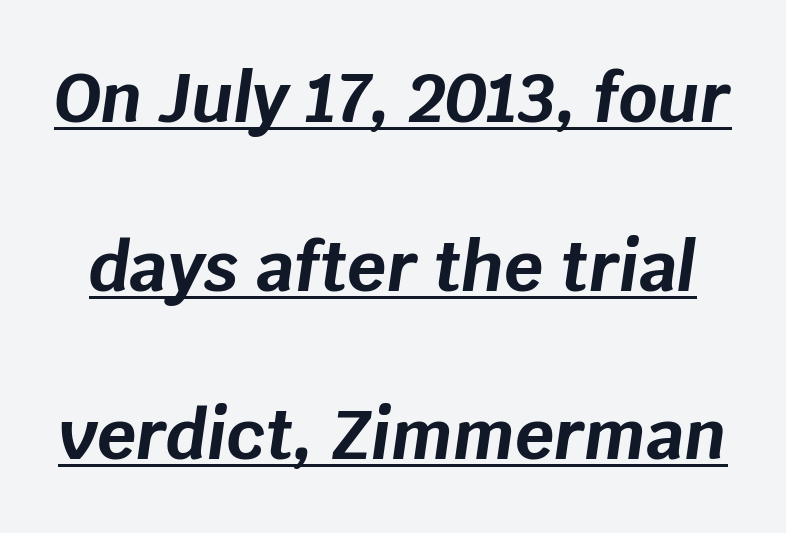
Q: Is the text bold? A: Yes.
Q: Is the text italic (slanted)? A: Yes, it leans right by about 8 degrees.
Q: Is the text underlined? A: Yes.
Q: Is the spacing between letters normal or unusually wide? A: Normal.
Q: Is the spacing between lines tight, normal or loose? A: Loose.
Q: Width (condensed, normal, or wide)? A: Normal.
Q: Stroke contrast? A: Low.
Q: x-height? A: Large.
Q: Monospaced? A: No.
